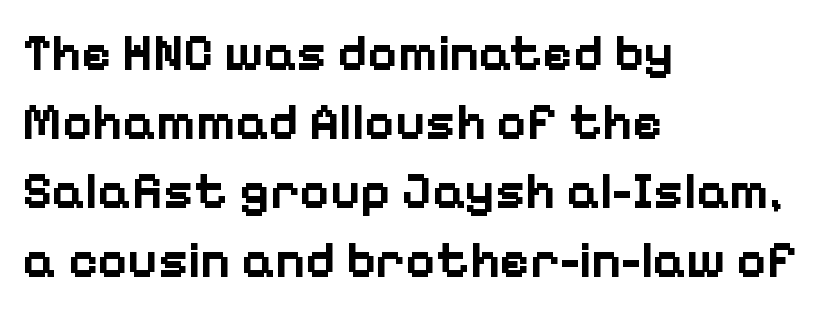
Q: Is the text bold? A: Yes.
Q: Is the text italic (slanted)? A: No, it is upright.
Q: Is the typeface a serif or a sans-serif typeface? A: Sans-serif.
Q: Is the text underlined? A: No.
Q: How is the paragraph aligned? A: Left-aligned.
Q: Is the spacing between letters normal or unusually wide? A: Normal.
Q: Is the spacing between lines tight, normal or loose? A: Normal.
Q: Width (condensed, normal, or wide)? A: Normal.
Q: Stroke contrast? A: Low.
Q: x-height? A: Medium.
Q: Monospaced? A: No.
